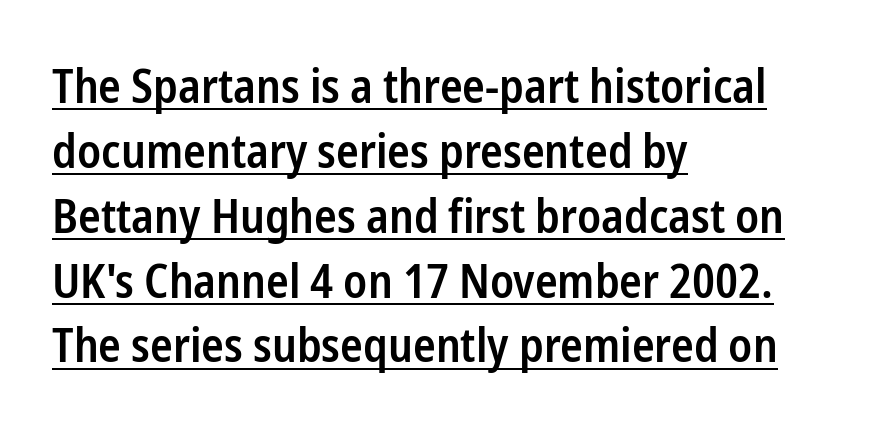
Q: Is the text bold? A: Semi-bold.
Q: Is the text italic (slanted)? A: No, it is upright.
Q: Is the typeface a serif or a sans-serif typeface? A: Sans-serif.
Q: Is the text underlined? A: Yes.
Q: How is the paragraph aligned? A: Left-aligned.
Q: Is the spacing between letters normal or unusually wide? A: Normal.
Q: Is the spacing between lines tight, normal or loose? A: Normal.
Q: Width (condensed, normal, or wide)? A: Condensed.
Q: Stroke contrast? A: Low.
Q: x-height? A: Medium.
Q: Monospaced? A: No.
